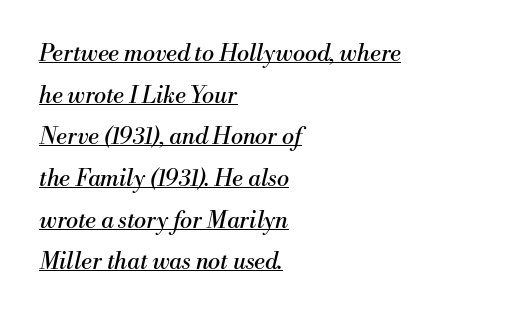
Q: Is the text bold? A: No.
Q: Is the text italic (slanted)? A: Yes, it leans right by about 13 degrees.
Q: Is the text underlined? A: Yes.
Q: How is the paragraph aligned? A: Left-aligned.
Q: Is the spacing between letters normal or unusually wide? A: Normal.
